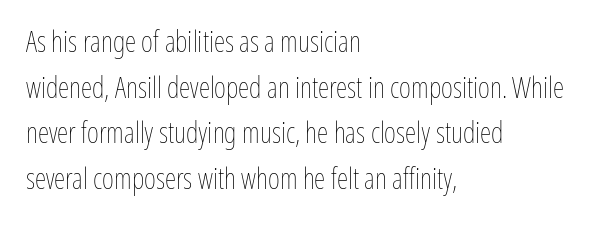
{"italic": "no", "bold": "no", "weight": "thin", "width": "condensed", "stroke_contrast": "low", "x_height": "medium", "monospaced": "no", "underline": "no", "align": "left", "line_spacing": "normal", "line_spacing_ratio": 1.57, "letter_spacing": "normal", "letter_spacing_em": 0.0, "glyph_px": 29}
